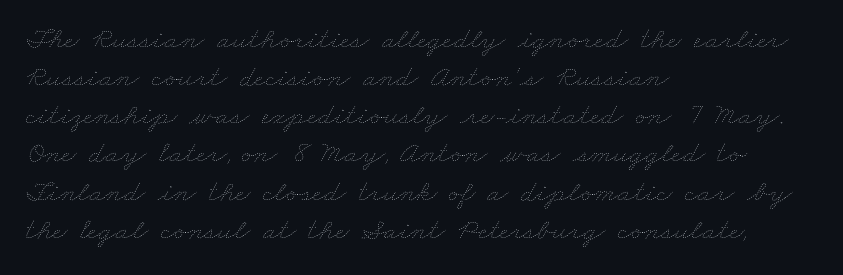
A typesetter would call this proportional, since set widths differ per character. Is the letter spacing exaggerated? No — it looks like the ordinary default. Visually the block forms a straight wall on the left and a jagged coastline on the right. No word sits above an underline. No heavy texture on the line: the type isn't bold.
